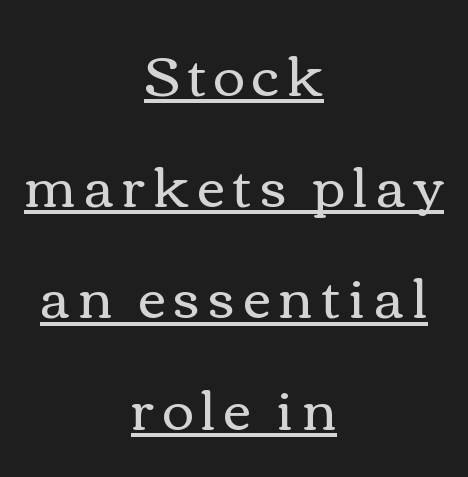
The image shows 54 px regular-weight, wide type, upright; set centered, loose line spacing (2.06x), underlined; a medium x-height.
